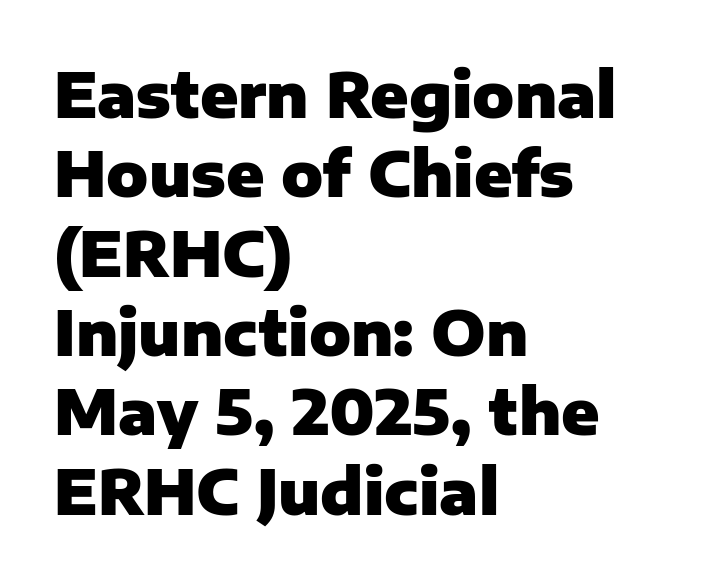
The image shows 62 px heavy sans-serif type, upright; set left-aligned, normal line spacing (1.28x), normal letter spacing, not underlined; low stroke contrast and a medium x-height.
